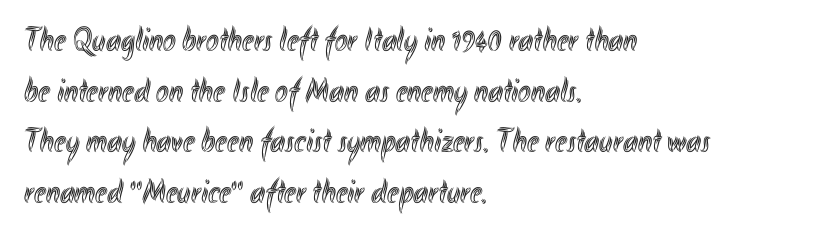
Q: Is the text italic (slanted)? A: Yes.
Q: Is the text underlined? A: No.
Q: How is the paragraph aligned? A: Left-aligned.
Q: Is the spacing between letters normal or unusually wide? A: Normal.
Q: Is the spacing between lines tight, normal or loose? A: Normal.
Q: Width (condensed, normal, or wide)? A: Condensed.
Q: x-height? A: Small.
Q: Monospaced? A: No.
